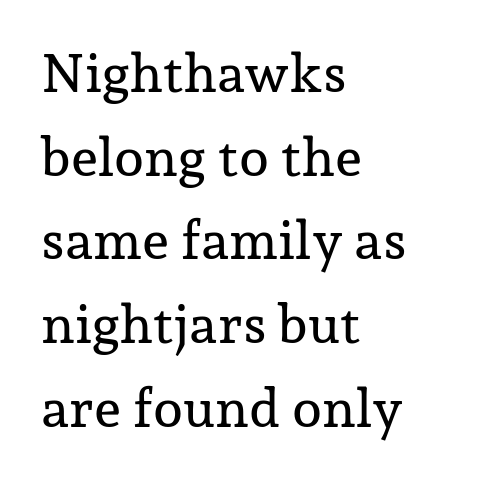
The rendering anchors every line to the left-hand side. Do the characters align in a grid? No, the font is proportional. Interline gaps are of average width in this sample. You can tell it's not italic because the verticals are truly vertical.
